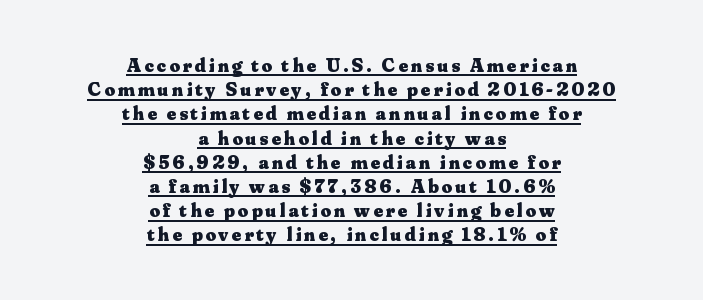
{"italic": "no", "bold": "yes", "underline": "yes", "align": "center", "line_spacing_ratio": 1.21, "glyph_px": 20}
